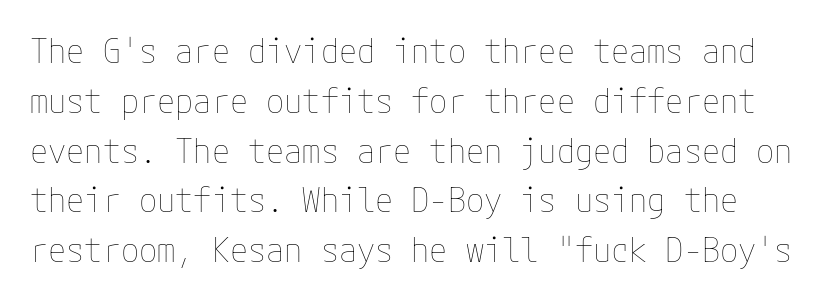
What's the leading like? Ordinary, nothing unusual. In terms of posture, this sample is upright. In terms of letterspacing, this is plain default setting. A bare baseline throughout the passage.
